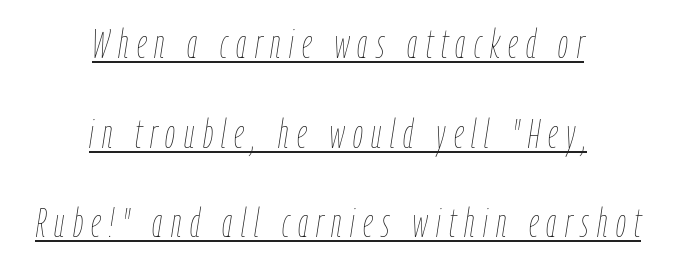
Both edges are ragged and mirror each other, which tells us the setting is centered. Each new line begins a long way beneath the previous one. Note the varied advance widths — an 'i' is clearly narrower than an 'm'. These lines were composed using italics. The sample's only ornament is a line tracing under the words. Does extra space separate the letters? Yes, quite a lot of it.
